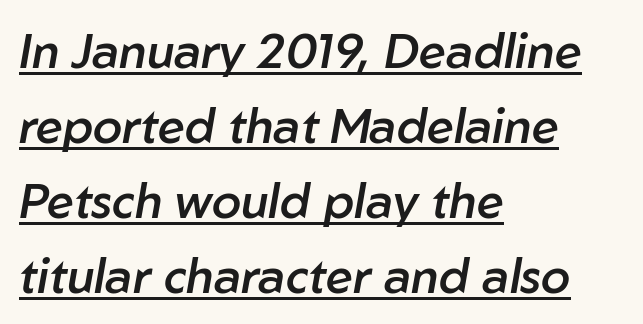
The glyphs look as if they've been sheared to an angle. Rows of type keep a routine distance in the vertical direction. Typesetter's note: demi weight, one step under bold. A baseline rule has been typeset under these characters. Letter spacing: default. These lines are set flush left with a ragged right edge.
